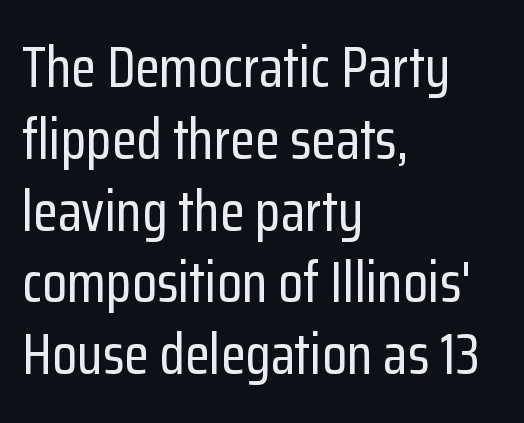
Q: Is the text italic (slanted)? A: No, it is upright.
Q: Is the typeface a serif or a sans-serif typeface? A: Sans-serif.
Q: Is the text underlined? A: No.
Q: How is the paragraph aligned? A: Left-aligned.
Q: Is the spacing between letters normal or unusually wide? A: Normal.
Q: Is the spacing between lines tight, normal or loose? A: Normal.
Q: Width (condensed, normal, or wide)? A: Condensed.
Q: Stroke contrast? A: Low.
Q: x-height? A: Medium.
Q: Monospaced? A: No.
